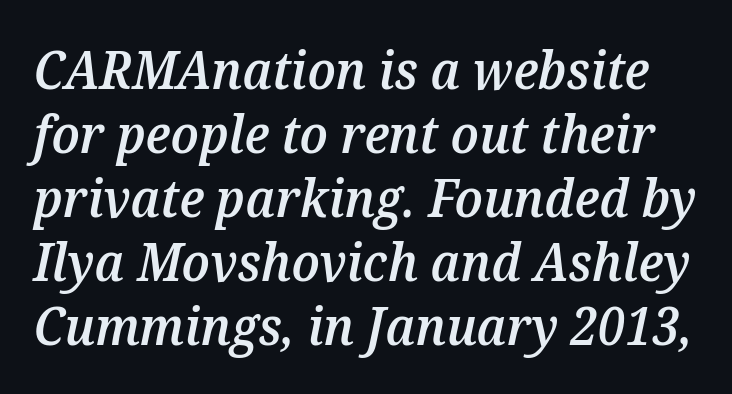
{"italic": "yes", "lean": "right", "slant_degrees": 12, "bold": "semi", "weight": "semibold", "width": "normal", "stroke_contrast": "medium", "x_height": "medium", "monospaced": "no", "underline": "no", "line_spacing_ratio": 1.23, "letter_spacing": "normal", "letter_spacing_em": 0.0, "glyph_px": 52}
